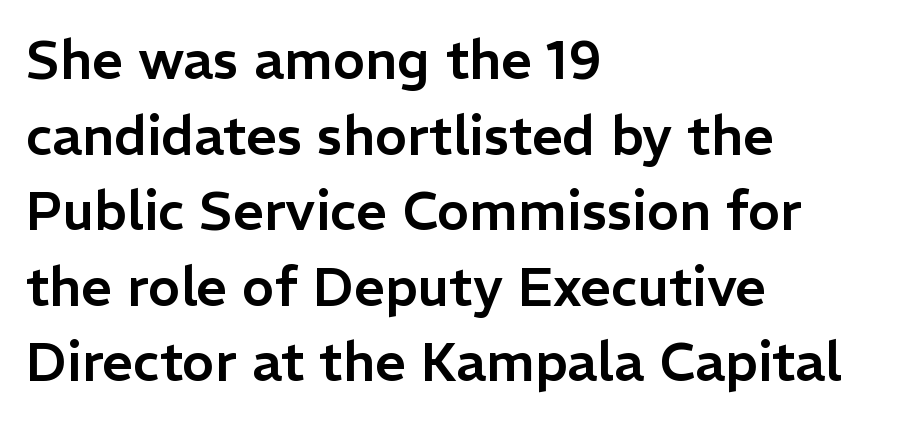
A classic flush-left, rag-right setting is used for this passage. The rendering uses natural spacing where letterforms have individual widths. Each word holds together tightly as a unit, with standard inter-letter gaps. Upright lettering throughout. Descenders are the only things crossing below the line. Baseline-to-baseline distance is the conventional proportion of letter height.
